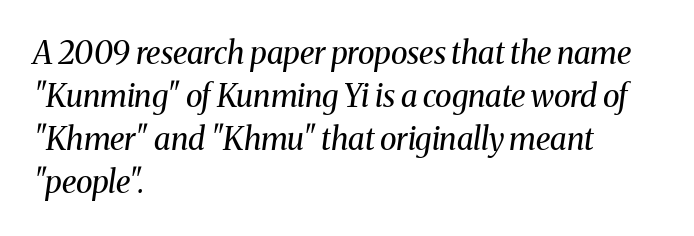
Q: Is the text bold? A: No.
Q: Is the text italic (slanted)? A: Yes, it leans right by about 8 degrees.
Q: Is the typeface a serif or a sans-serif typeface? A: Serif.
Q: Is the text underlined? A: No.
Q: How is the paragraph aligned? A: Left-aligned.
Q: Is the spacing between letters normal or unusually wide? A: Normal.
Q: Is the spacing between lines tight, normal or loose? A: Normal.
Q: Width (condensed, normal, or wide)? A: Normal.
Q: Stroke contrast? A: Medium.
Q: x-height? A: Medium.
Q: Monospaced? A: No.
